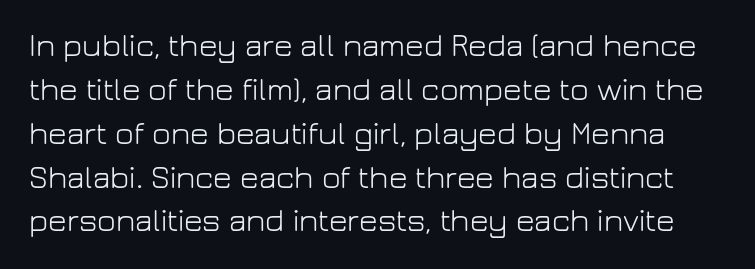
What kind of face is this? One without serifs — a sans. A typesetter would call this zero additional tracking. Check under the words: just untouched page. Proportional: the letters do not fall into vertical columns. Leading: standard.
